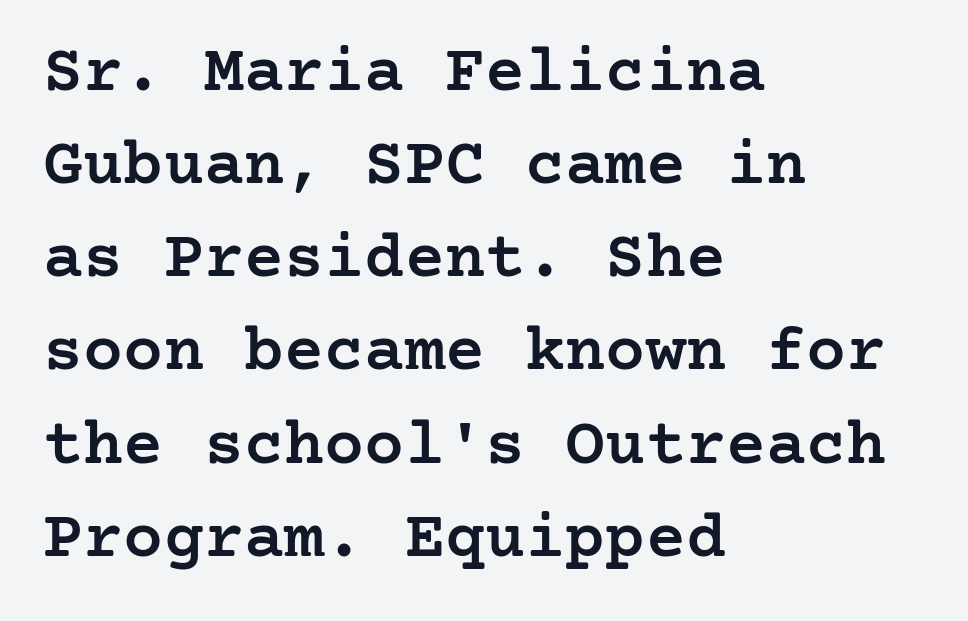
Q: Is the text bold? A: Semi-bold.
Q: Is the text italic (slanted)? A: No, it is upright.
Q: Is the typeface a serif or a sans-serif typeface? A: Serif.
Q: Is the text underlined? A: No.
Q: How is the paragraph aligned? A: Left-aligned.
Q: Is the spacing between letters normal or unusually wide? A: Normal.
Q: Is the spacing between lines tight, normal or loose? A: Normal.
Q: Width (condensed, normal, or wide)? A: Normal.
Q: Stroke contrast? A: Low.
Q: x-height? A: Medium.
